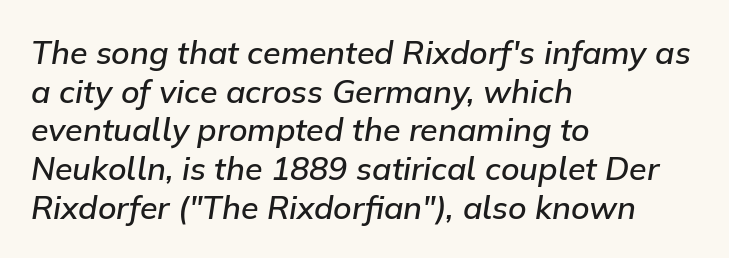
The image shows 32 px semibold type, italic (leaning right); set left-aligned, line spacing 1.21x, normal letter spacing, not underlined; low stroke contrast and a medium x-height.
